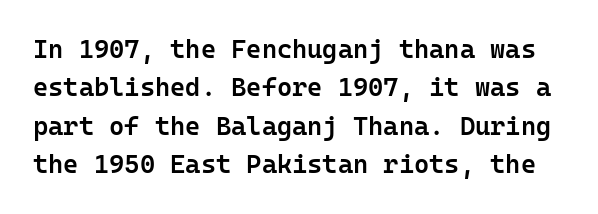
Q: Is the text bold? A: Semi-bold.
Q: Is the text italic (slanted)? A: No, it is upright.
Q: Is the text underlined? A: No.
Q: Is the spacing between letters normal or unusually wide? A: Normal.
Q: Is the spacing between lines tight, normal or loose? A: Normal.
